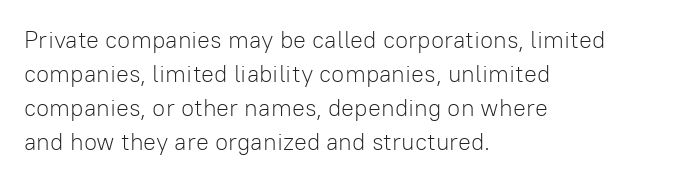
{"italic": "no", "bold": "no", "underline": "no", "align": "left", "line_spacing": "normal", "line_spacing_ratio": 1.42, "letter_spacing": "normal", "letter_spacing_em": 0.0, "glyph_px": 24}
